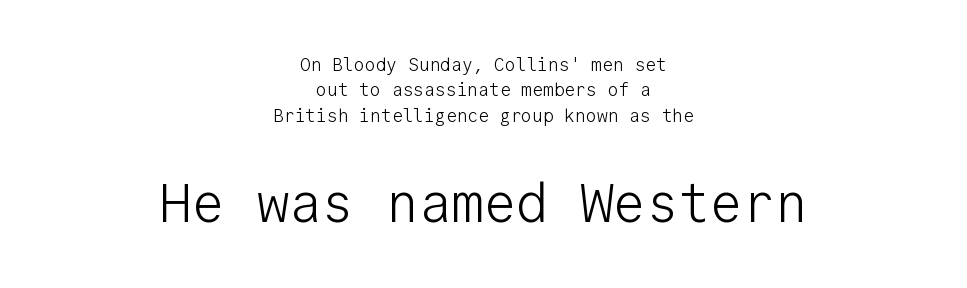
{"serif": "no", "italic": "no", "bold": "no", "weight": "light", "width": "normal", "stroke_contrast": "low", "x_height": "medium", "monospaced": "yes", "underline": "no", "align": "center", "line_spacing": "normal", "line_spacing_ratio": 1.41, "letter_spacing": "normal", "letter_spacing_em": 0.0, "larger_block": "second", "size_ratio": 3.0, "glyph_px": 54}
